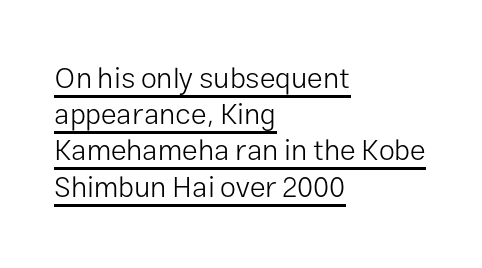
The lettering holds an erect, upright posture throughout. Ink coverage per letter is moderate at most. Letterform terminals end flat and unadorned throughout the passage. Beneath each row of characters lies a ruled line. All the whitespace from short lines collects on the right.
